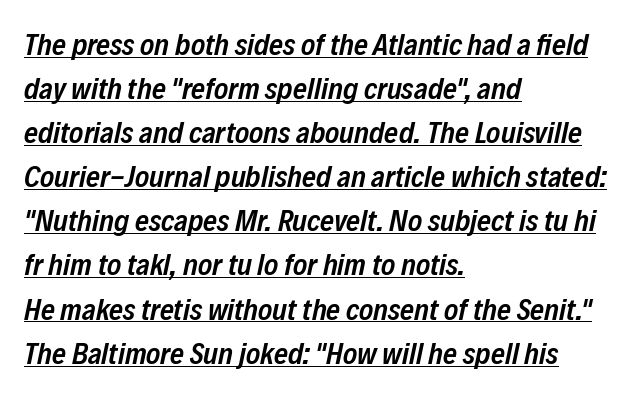
The image shows 30 px semibold, condensed type, italic (leaning right); set left-aligned, normal line spacing (1.47x), normal letter spacing, underlined; low stroke contrast and a medium x-height.
